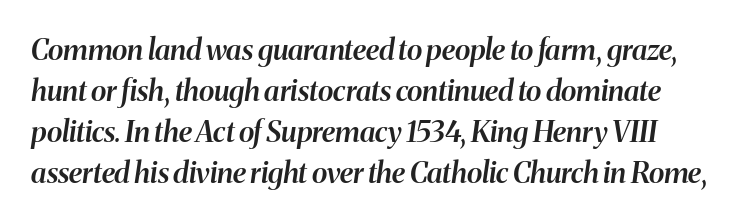
The image shows 29 px semibold type, italic (leaning right); set normal line spacing (1.41x), normal letter spacing, not underlined; medium stroke contrast and a medium x-height.
